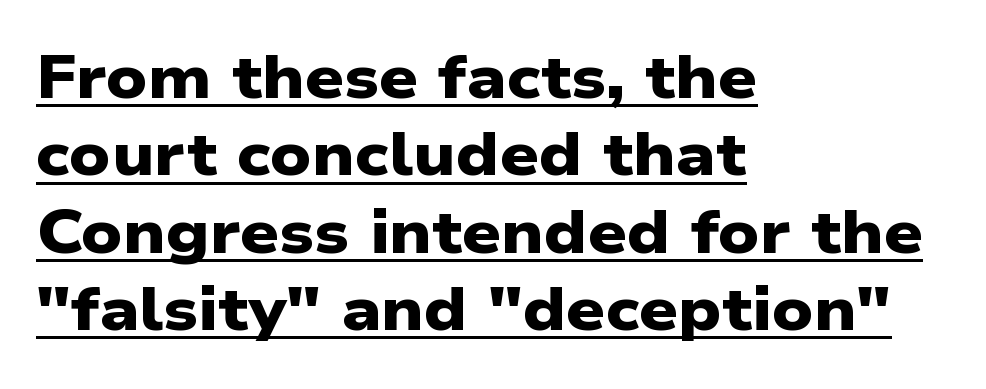
{"serif": "no", "bold": "yes", "weight": "heavy", "width": "wide", "stroke_contrast": "low", "x_height": "medium", "monospaced": "no", "underline": "yes", "align": "left", "line_spacing": "normal", "line_spacing_ratio": 1.27, "letter_spacing": "normal", "letter_spacing_em": 0.0, "glyph_px": 61}
